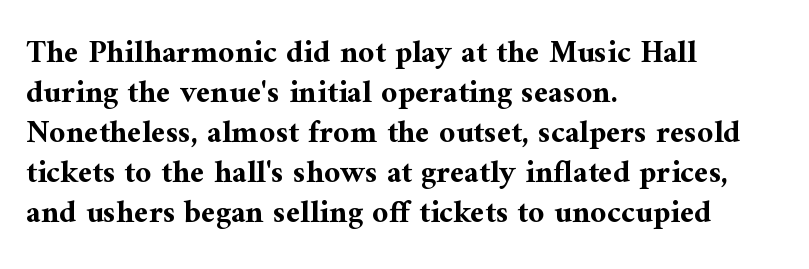
Q: Is the text bold? A: Yes.
Q: Is the text italic (slanted)? A: No, it is upright.
Q: Is the typeface a serif or a sans-serif typeface? A: Serif.
Q: Is the text underlined? A: No.
Q: How is the paragraph aligned? A: Left-aligned.
Q: Is the spacing between letters normal or unusually wide? A: Normal.
Q: Is the spacing between lines tight, normal or loose? A: Normal.
Q: Width (condensed, normal, or wide)? A: Normal.
Q: Stroke contrast? A: Medium.
Q: x-height? A: Medium.
Q: Monospaced? A: No.
